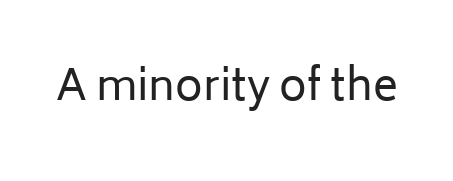
{"serif": "no", "italic": "no", "bold": "no", "weight": "regular", "width": "normal", "stroke_contrast": "low", "x_height": "medium", "monospaced": "no", "underline": "no", "letter_spacing": "normal", "letter_spacing_em": 0.0, "glyph_px": 42}
